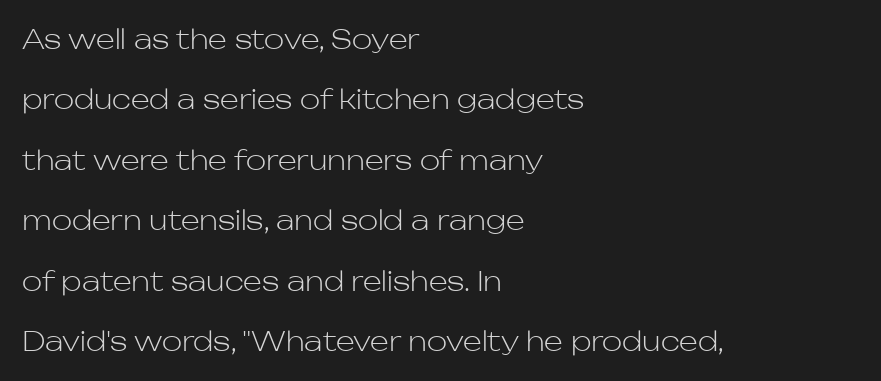
The image shows 27 px text type, upright; set left-aligned, loose line spacing (2.24x), normal letter spacing, not underlined.
